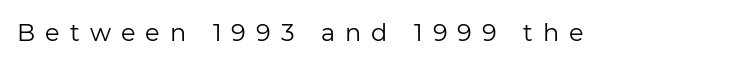
The image shows 24 px text type, upright; set unusually wide letter spacing (+0.42 em), not underlined.
